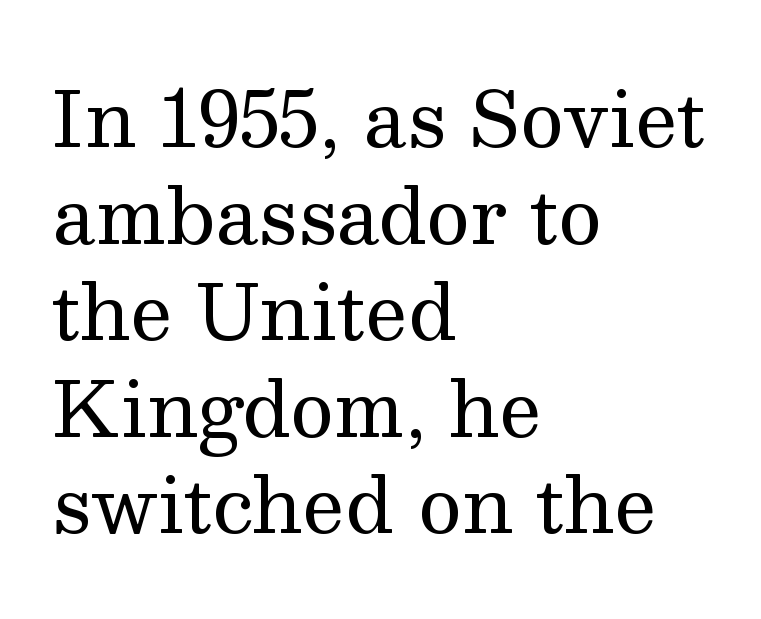
{"serif": "yes", "italic": "no", "bold": "no", "weight": "regular", "width": "normal", "stroke_contrast": "medium", "x_height": "medium", "monospaced": "no", "underline": "no", "align": "left", "line_spacing": "normal", "line_spacing_ratio": 1.27, "letter_spacing": "normal", "letter_spacing_em": 0.0, "glyph_px": 76}
